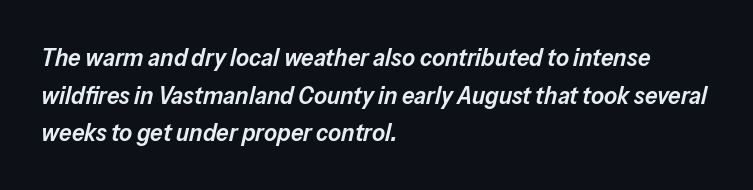
Line starts are locked; line ends wander. One glance says typical: line gaps are just what's usual. Notice how the stems are inclined rather than vertical — that's the hallmark of italics. Each word holds together tightly as a unit, with standard inter-letter gaps. Heft: intermediate — a semibold.
